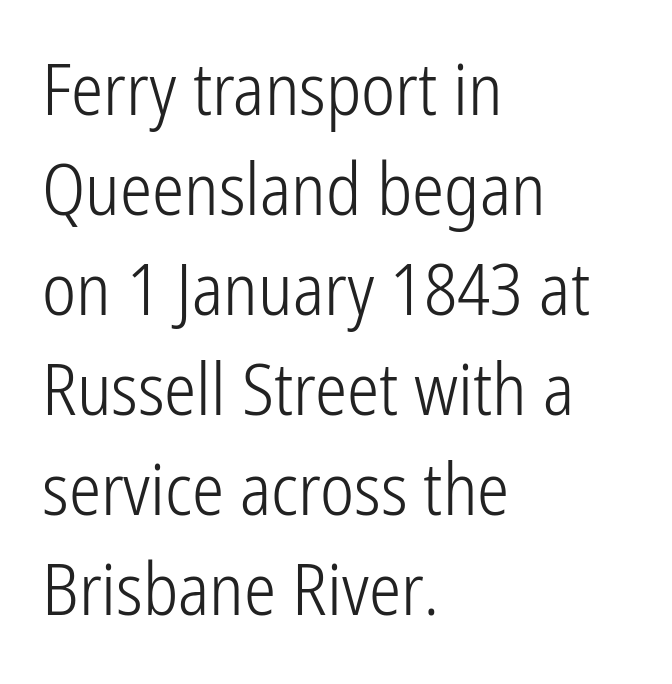
The image shows 72 px light, condensed sans-serif type, upright; set left-aligned, normal line spacing (1.39x), normal letter spacing, not underlined; low stroke contrast and a medium x-height.
